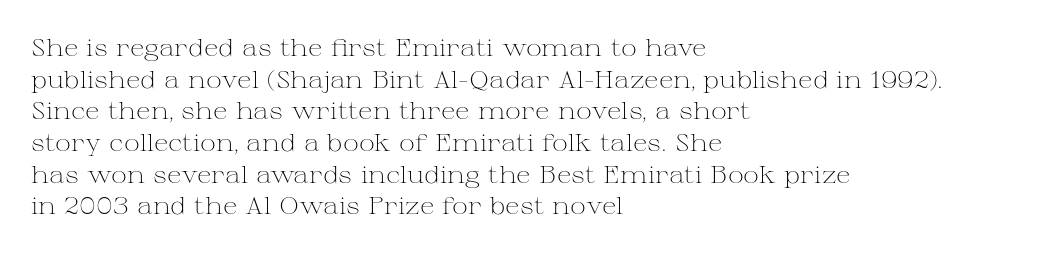
The image shows 24 px text type, upright; set left-aligned, normal line spacing (1.32x), normal letter spacing, not underlined.
